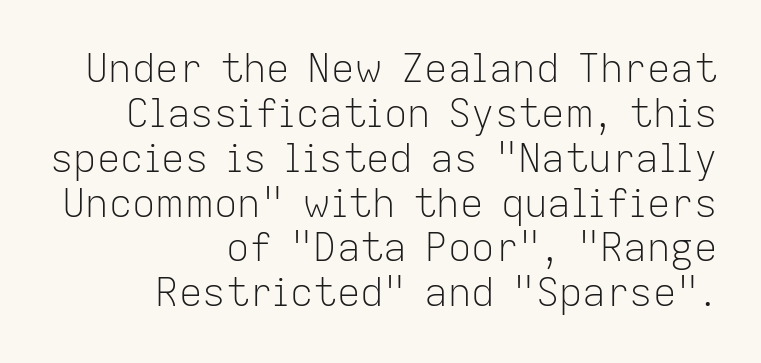
Nope, no serifs anywhere on these letters. Character widths vary here, with narrow letters taking less room than wide ones. Glyph-to-glyph distance matches everyday printed text. The gap between lines stays unmarked.
